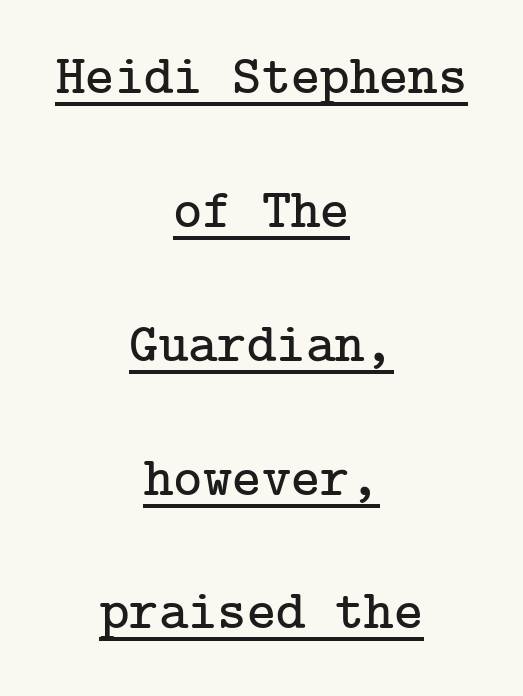
The horizontal fit of the characters is conventional and even. Stroke terminals: seriffed. Each line of the rendering has a horizontal stroke beneath the glyphs. A roman cut, with each character standing at attention.
